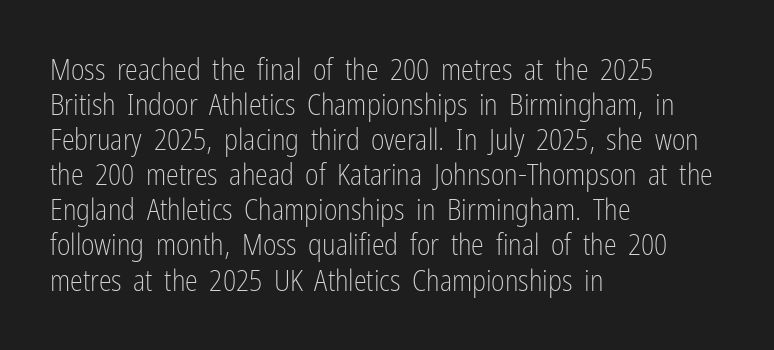
{"serif": "no", "italic": "no", "bold": "no", "weight": "light", "width": "condensed", "stroke_contrast": "low", "x_height": "medium", "monospaced": "no", "underline": "no", "align": "left", "line_spacing_ratio": 1.21, "letter_spacing": "normal", "letter_spacing_em": 0.0, "glyph_px": 29}
